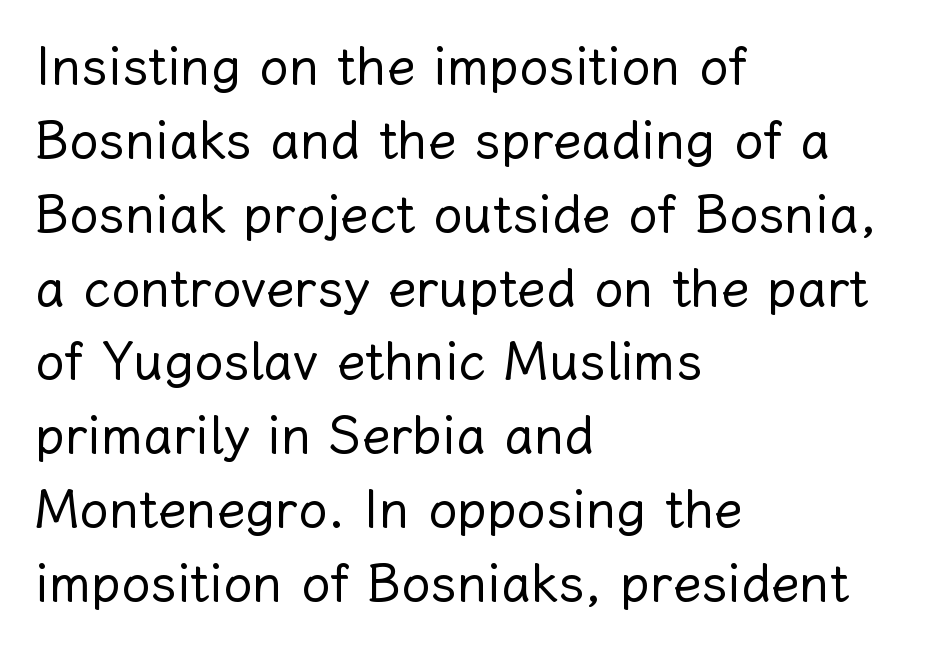
{"italic": "no", "bold": "no", "weight": "regular", "width": "normal", "stroke_contrast": "low", "x_height": "medium", "monospaced": "no", "underline": "no", "align": "left", "line_spacing": "normal", "line_spacing_ratio": 1.42, "letter_spacing": "normal", "letter_spacing_em": 0.0, "glyph_px": 52}
